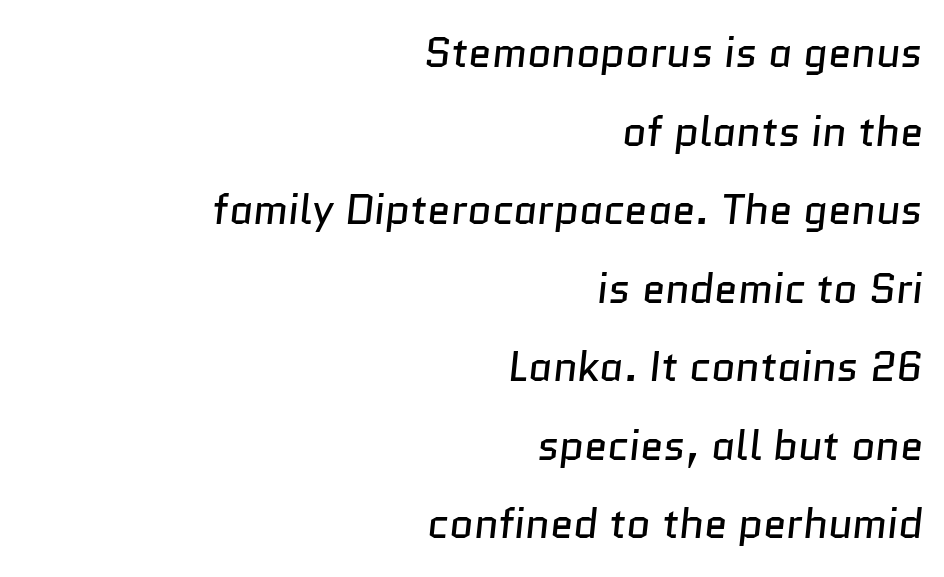
{"serif": "no", "bold": "no", "weight": "regular", "width": "normal", "stroke_contrast": "low", "x_height": "medium", "monospaced": "no", "underline": "no", "align": "right", "line_spacing_ratio": 1.87, "letter_spacing": "normal", "letter_spacing_em": 0.0, "glyph_px": 42}
